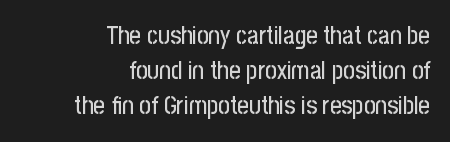
{"italic": "no", "underline": "no", "align": "right", "line_spacing": "normal", "line_spacing_ratio": 1.4, "letter_spacing": "normal", "letter_spacing_em": 0.0, "glyph_px": 25}
